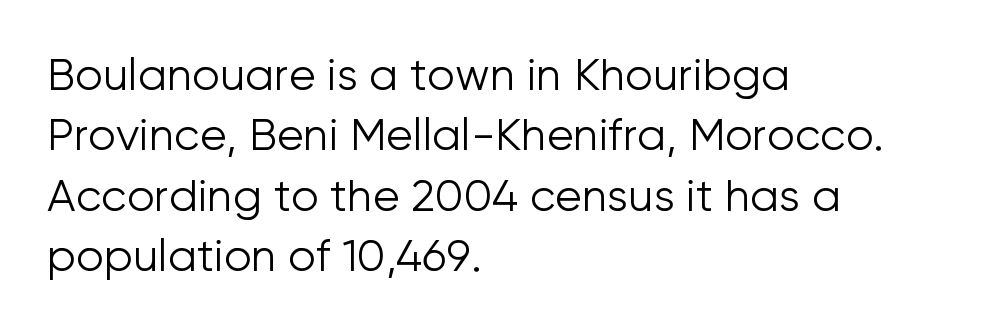
Q: Is the text bold? A: No.
Q: Is the text italic (slanted)? A: No, it is upright.
Q: Is the typeface a serif or a sans-serif typeface? A: Sans-serif.
Q: Is the text underlined? A: No.
Q: How is the paragraph aligned? A: Left-aligned.
Q: Is the spacing between letters normal or unusually wide? A: Normal.
Q: Is the spacing between lines tight, normal or loose? A: Normal.
Q: Width (condensed, normal, or wide)? A: Normal.
Q: Stroke contrast? A: Low.
Q: x-height? A: Medium.
Q: Monospaced? A: No.
